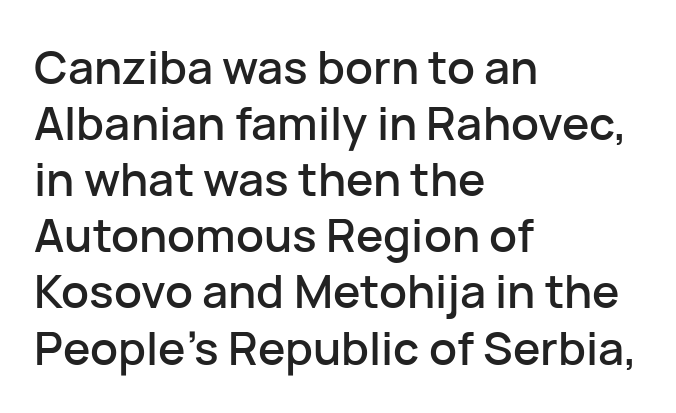
Proportional: the letters do not fall into vertical columns. The words here are not underlined. Italic? Not at all — the glyphs are vertical. The glyphs in this specimen are sans serif. Standard letterfit; no display-style spreading of the glyphs.
